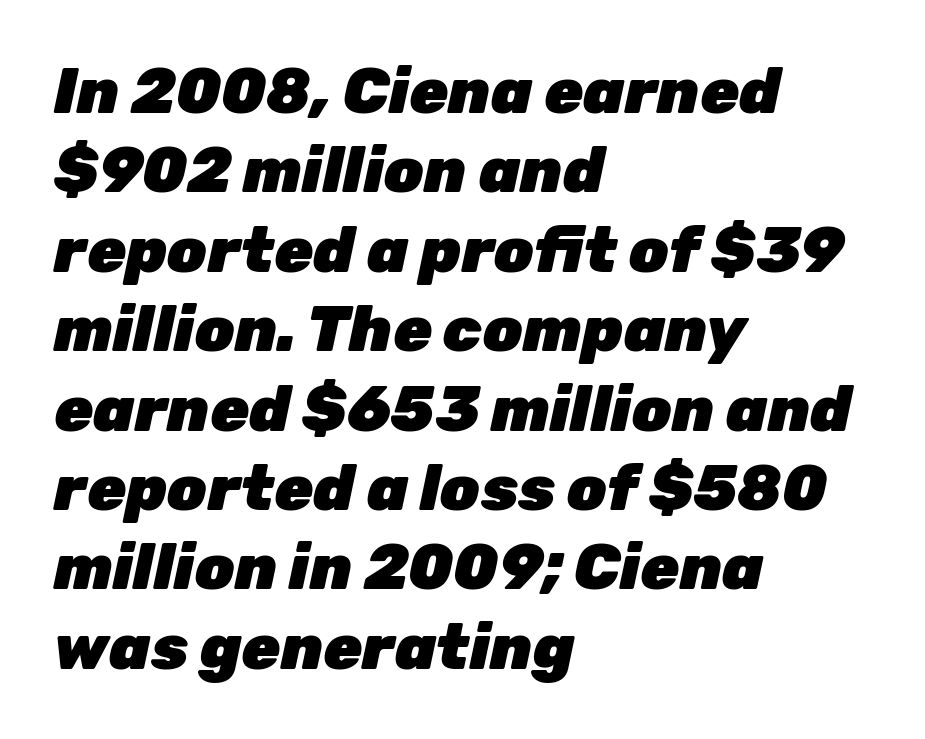
Q: Is the text bold? A: Yes.
Q: Is the text italic (slanted)? A: Yes, it leans right by about 12 degrees.
Q: Is the text underlined? A: No.
Q: How is the paragraph aligned? A: Left-aligned.
Q: Is the spacing between letters normal or unusually wide? A: Normal.
Q: Is the spacing between lines tight, normal or loose? A: Normal.
Q: Width (condensed, normal, or wide)? A: Normal.
Q: Stroke contrast? A: Low.
Q: x-height? A: Medium.
Q: Monospaced? A: No.
